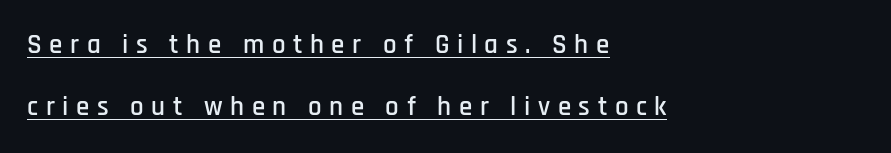
Airy leading. Horizontally, the lines are justified to the leading edge only. The line texture is sparse and dotted thanks to wide tracking. No italicization has been applied; the sample stays upright. A continuous stroke trails under the words, as in a hyperlink.
